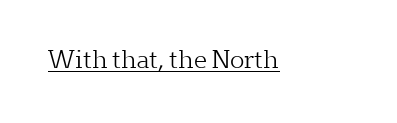
Underlined type. When letters stand straight like this, we call the style roman or upright. The line texture is even and compact thanks to regular tracking. The strokes carry an ordinary text weight at most.
